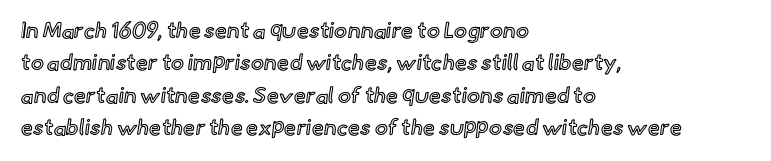
Q: Is the text italic (slanted)? A: Yes.
Q: Is the text underlined? A: No.
Q: How is the paragraph aligned? A: Left-aligned.
Q: Is the spacing between letters normal or unusually wide? A: Normal.
Q: Is the spacing between lines tight, normal or loose? A: Normal.
